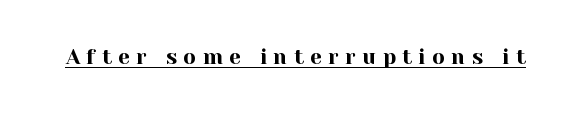
{"italic": "no", "underline": "yes", "letter_spacing": "wide", "letter_spacing_em": 0.31, "glyph_px": 21}
